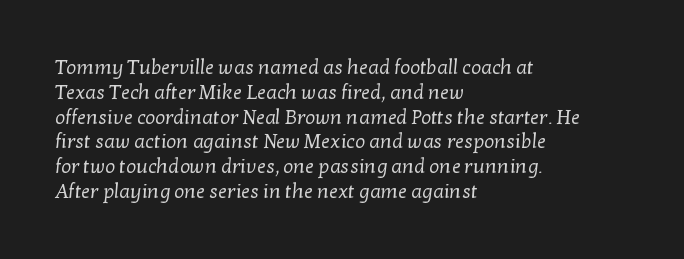
{"bold": "no", "underline": "no", "align": "left", "line_spacing_ratio": 1.24, "letter_spacing": "normal", "letter_spacing_em": 0.0, "glyph_px": 20}
